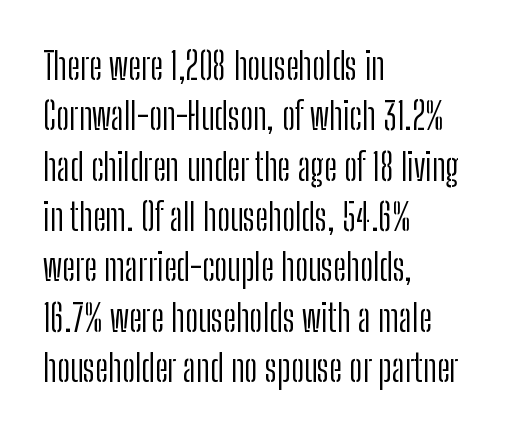
{"serif": "no", "italic": "no", "bold": "no", "weight": "light", "width": "condensed", "stroke_contrast": "low", "x_height": "medium", "monospaced": "no", "underline": "no", "align": "left", "line_spacing": "normal", "line_spacing_ratio": 1.36, "letter_spacing": "normal", "letter_spacing_em": 0.0, "glyph_px": 37}
